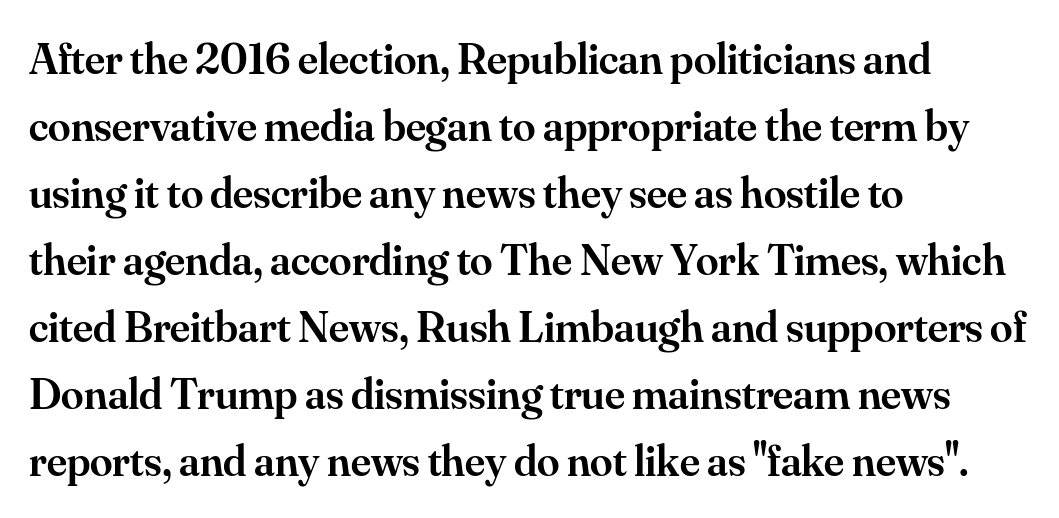
Q: Is the text bold? A: Semi-bold.
Q: Is the text italic (slanted)? A: No, it is upright.
Q: Is the typeface a serif or a sans-serif typeface? A: Serif.
Q: Is the text underlined? A: No.
Q: How is the paragraph aligned? A: Left-aligned.
Q: Is the spacing between letters normal or unusually wide? A: Normal.
Q: Is the spacing between lines tight, normal or loose? A: Normal.
Q: Width (condensed, normal, or wide)? A: Normal.
Q: Stroke contrast? A: Medium.
Q: x-height? A: Small.
Q: Monospaced? A: No.
